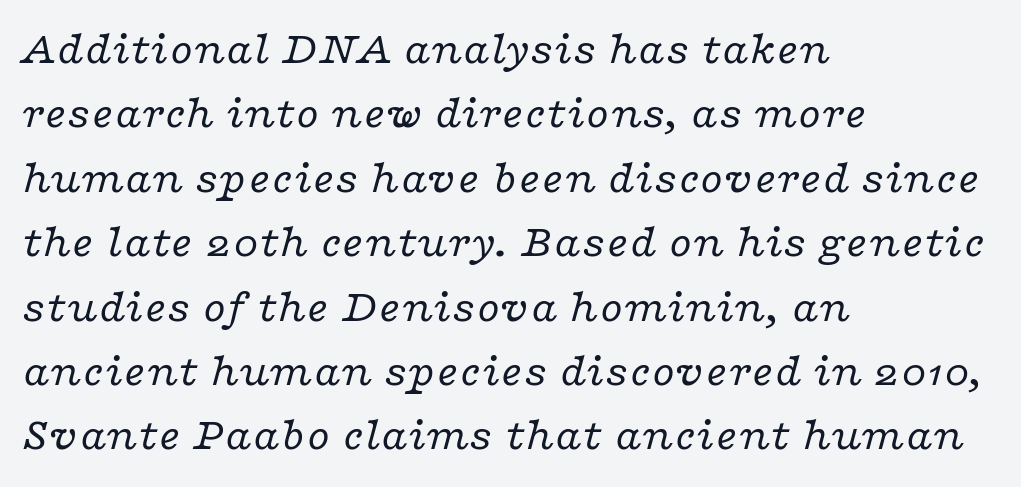
Q: Is the text bold? A: No.
Q: Is the text italic (slanted)? A: Yes, it leans right by about 16 degrees.
Q: Is the typeface a serif or a sans-serif typeface? A: Serif.
Q: Is the text underlined? A: No.
Q: How is the paragraph aligned? A: Left-aligned.
Q: Is the spacing between letters normal or unusually wide? A: Normal.
Q: Is the spacing between lines tight, normal or loose? A: Normal.
Q: Width (condensed, normal, or wide)? A: Wide.
Q: Stroke contrast? A: Low.
Q: x-height? A: Medium.
Q: Monospaced? A: No.
